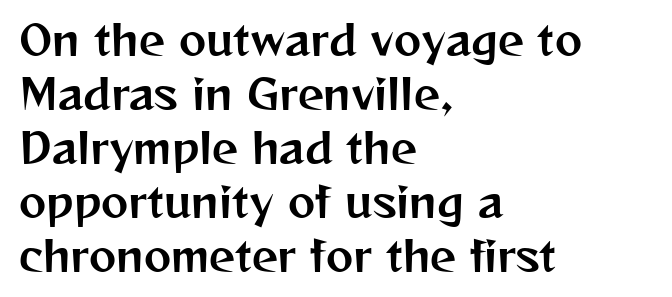
The passage shown is typed in a proportional face where columns would drift. Classification — sans serif. The axis of the letterforms is exactly vertical. Nobody drew a line under any word here. The rag falls on the right side of this text block.
